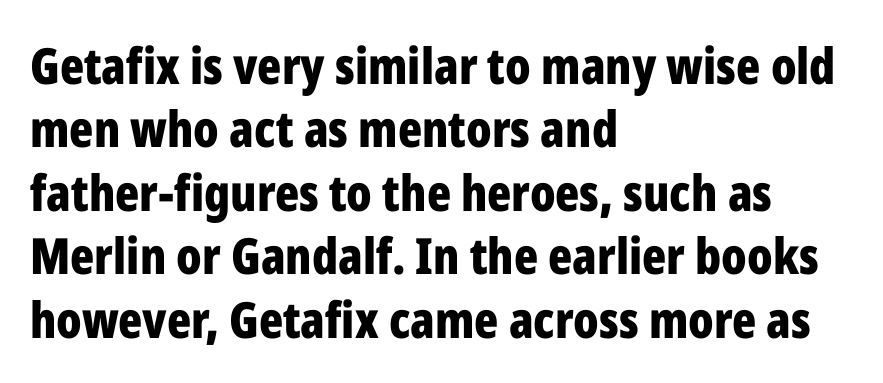
{"serif": "no", "italic": "no", "bold": "yes", "weight": "bold", "width": "condensed", "stroke_contrast": "low", "x_height": "medium", "monospaced": "no", "underline": "no", "align": "left", "line_spacing": "normal", "line_spacing_ratio": 1.27, "letter_spacing": "normal", "letter_spacing_em": 0.0, "glyph_px": 50}
